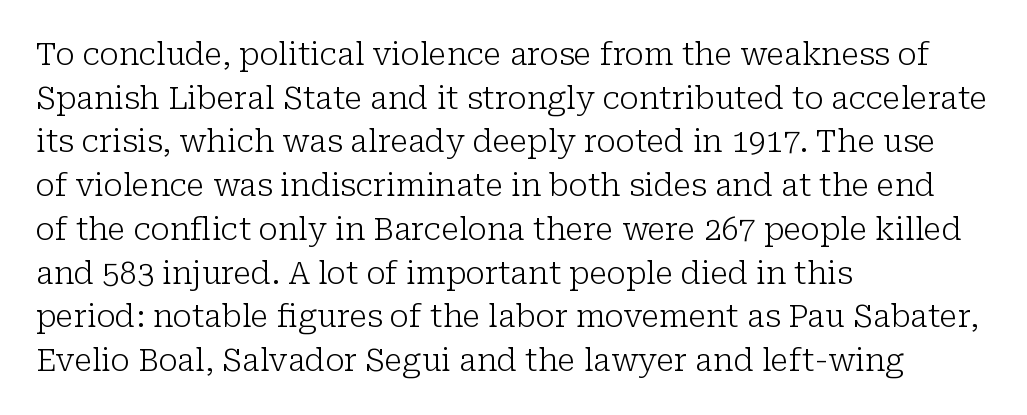
Q: Is the text bold? A: No.
Q: Is the text italic (slanted)? A: No, it is upright.
Q: Is the typeface a serif or a sans-serif typeface? A: Serif.
Q: Is the text underlined? A: No.
Q: How is the paragraph aligned? A: Left-aligned.
Q: Is the spacing between letters normal or unusually wide? A: Normal.
Q: Is the spacing between lines tight, normal or loose? A: Normal.
Q: Width (condensed, normal, or wide)? A: Normal.
Q: Stroke contrast? A: Low.
Q: x-height? A: Medium.
Q: Monospaced? A: No.
